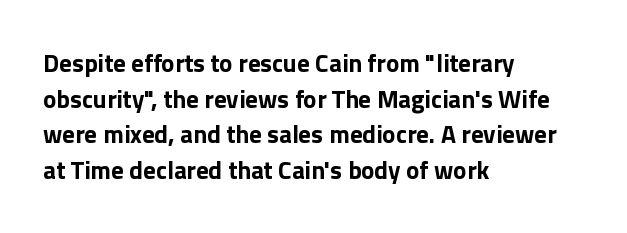
This rendering leaves character spacing at its baseline value. Any mark beneath the type? The region is blank. This is roman type, the default non-slanted kind. Pretty heavy lettering here — definitely bold. Notice how descenders clear the ascenders below comfortably — that's standard leading. All the whitespace from short lines collects on the right.
